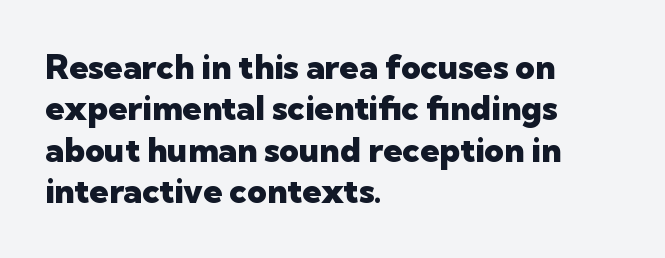
This is the regular roman posture of the typeface. Nobody touched the tracking dial on this one. A dark, heavy texture on the line: the type is bold. Looks like regular typesetting: each glyph gets only the width it needs. Does the type have serifs? No, each stem ends abruptly.
